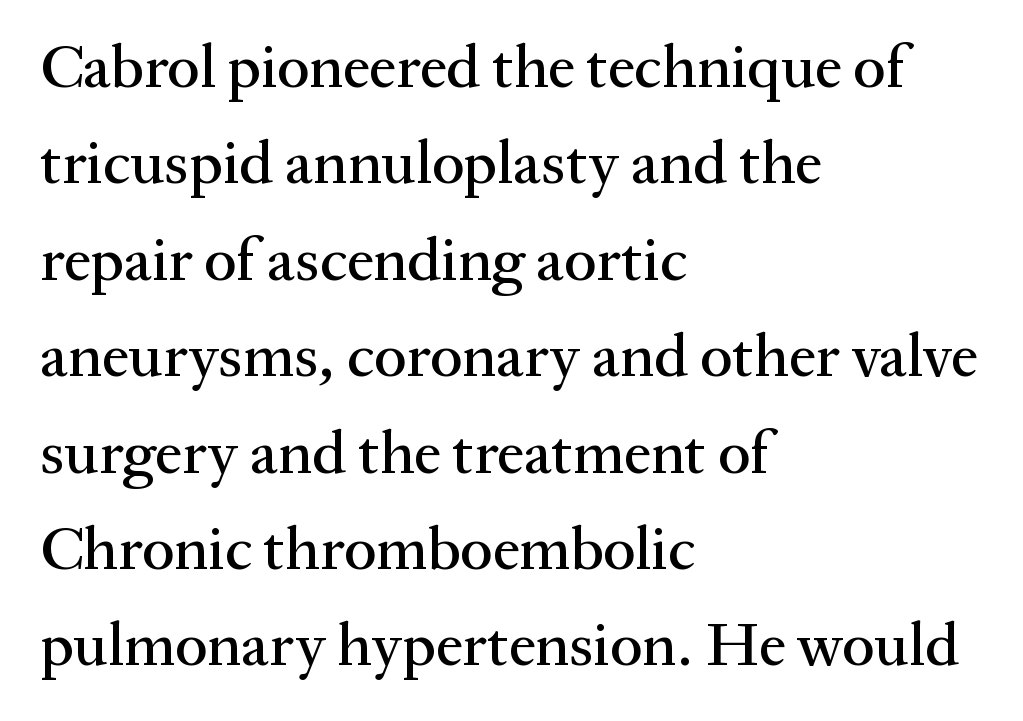
The image shows 61 px serif type, upright; set left-aligned, normal line spacing (1.58x), normal letter spacing, not underlined; medium stroke contrast and a medium x-height.
